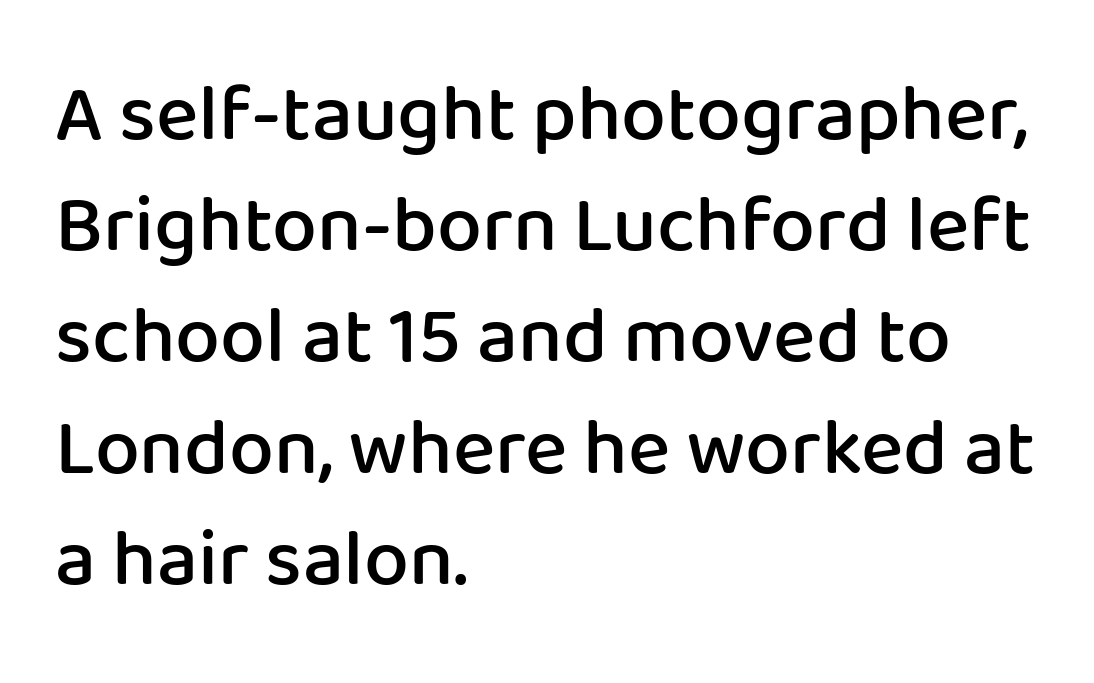
The image shows 80 px semibold sans-serif type, upright; set left-aligned, normal line spacing (1.39x), normal letter spacing, not underlined; low stroke contrast and a medium x-height.
